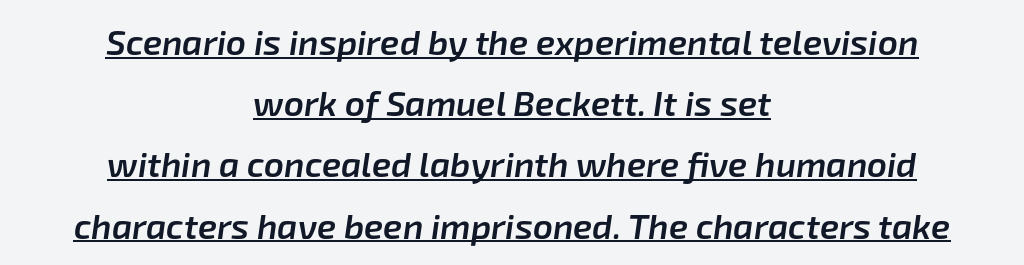
{"italic": "yes", "lean": "right", "slant_degrees": 8, "bold": "semi", "weight": "semibold", "width": "normal", "stroke_contrast": "low", "x_height": "medium", "monospaced": "no", "underline": "yes", "align": "center", "line_spacing_ratio": 1.75, "letter_spacing": "normal", "letter_spacing_em": 0.0, "glyph_px": 35}
